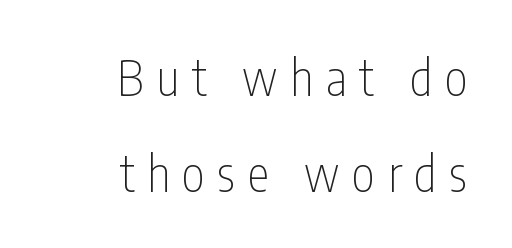
{"serif": "no", "italic": "no", "bold": "no", "weight": "thin", "width": "condensed", "stroke_contrast": "low", "x_height": "medium", "monospaced": "no", "underline": "no", "align": "right", "line_spacing": "loose", "line_spacing_ratio": 1.95, "letter_spacing": "wide", "letter_spacing_em": 0.26, "glyph_px": 49}
